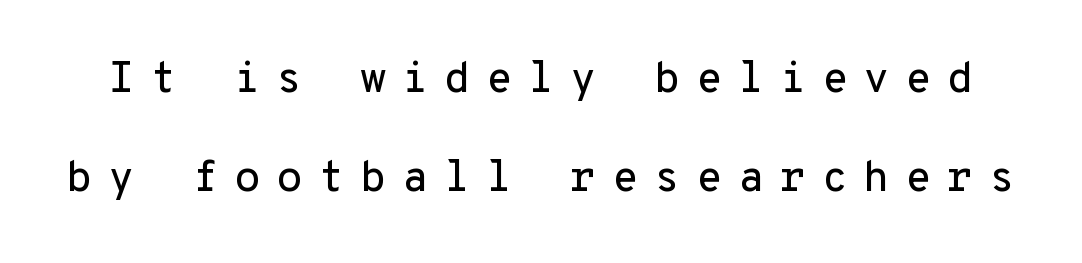
Q: Is the text italic (slanted)? A: No, it is upright.
Q: Is the typeface a serif or a sans-serif typeface? A: Sans-serif.
Q: Is the text underlined? A: No.
Q: Is the spacing between letters normal or unusually wide? A: Unusually wide.
Q: Is the spacing between lines tight, normal or loose? A: Loose.
Q: Width (condensed, normal, or wide)? A: Normal.
Q: Stroke contrast? A: Low.
Q: x-height? A: Medium.
Q: Monospaced? A: Yes.
